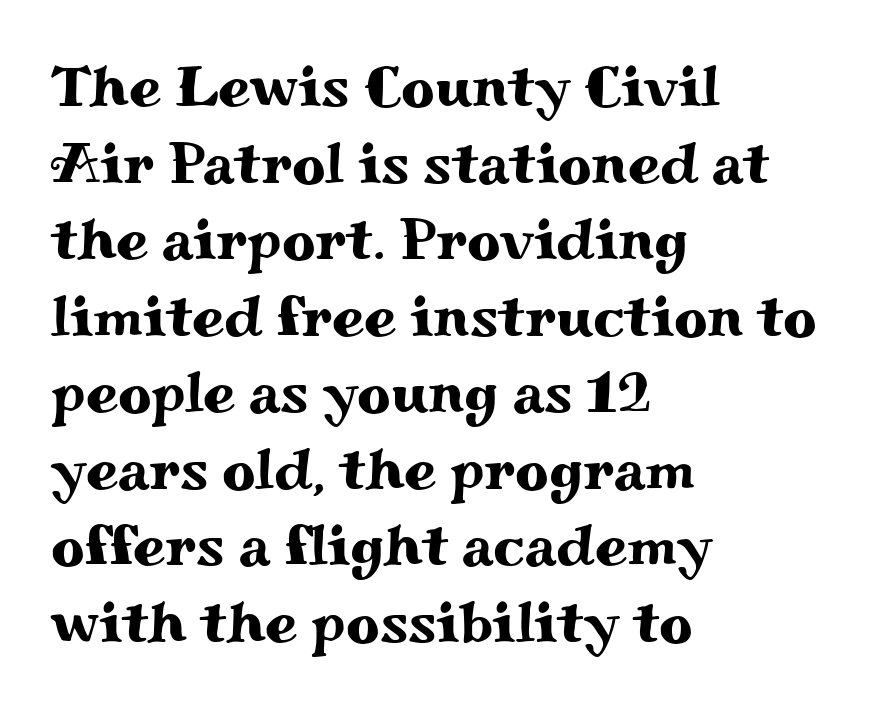
{"serif": "yes", "italic": "no", "width": "wide", "stroke_contrast": "medium", "x_height": "small", "monospaced": "no", "underline": "no", "align": "left", "line_spacing": "normal", "line_spacing_ratio": 1.32, "letter_spacing": "normal", "letter_spacing_em": 0.0, "glyph_px": 58}
